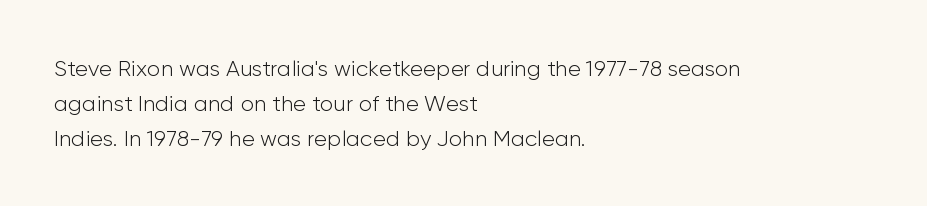
{"italic": "no", "bold": "no", "underline": "no", "align": "left", "line_spacing": "normal", "line_spacing_ratio": 1.58, "letter_spacing": "normal", "letter_spacing_em": 0.0, "glyph_px": 22}
